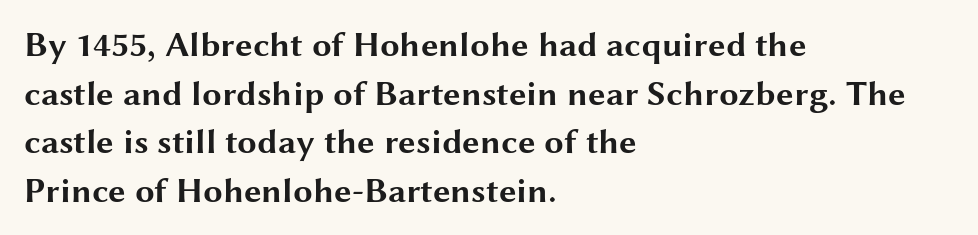
Short note: letters normally spaced. Left-aligned paragraph, ragged on the right. A bare baseline throughout the passage. The characters display no serif detailing; their extremities are plain. These lines carry a lot of weight — the face is fully bold. In terms of posture, this sample is upright.
